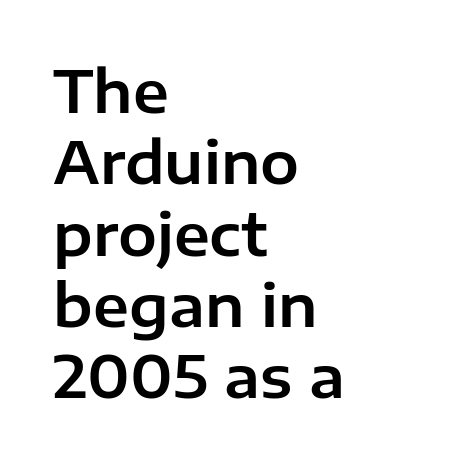
The letters advance in unequal steps, a hallmark of proportional type. A roman cut, with each character standing at attention. The lines are quadded left. The face used here is a sans, in the tradition of grotesques and geometrics.
